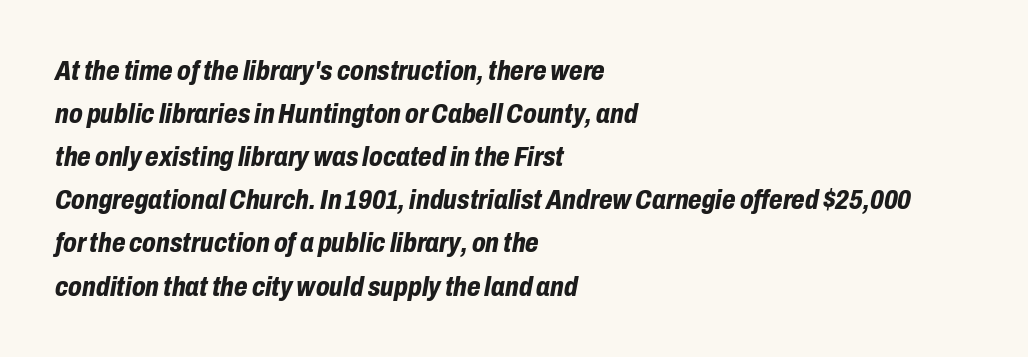
Q: Is the text bold? A: Yes.
Q: Is the text italic (slanted)? A: Yes, it leans right by about 10 degrees.
Q: Is the text underlined? A: No.
Q: How is the paragraph aligned? A: Left-aligned.
Q: Is the spacing between letters normal or unusually wide? A: Normal.
Q: Is the spacing between lines tight, normal or loose? A: Normal.
Q: Width (condensed, normal, or wide)? A: Condensed.
Q: Stroke contrast? A: Low.
Q: x-height? A: Medium.
Q: Monospaced? A: No.
